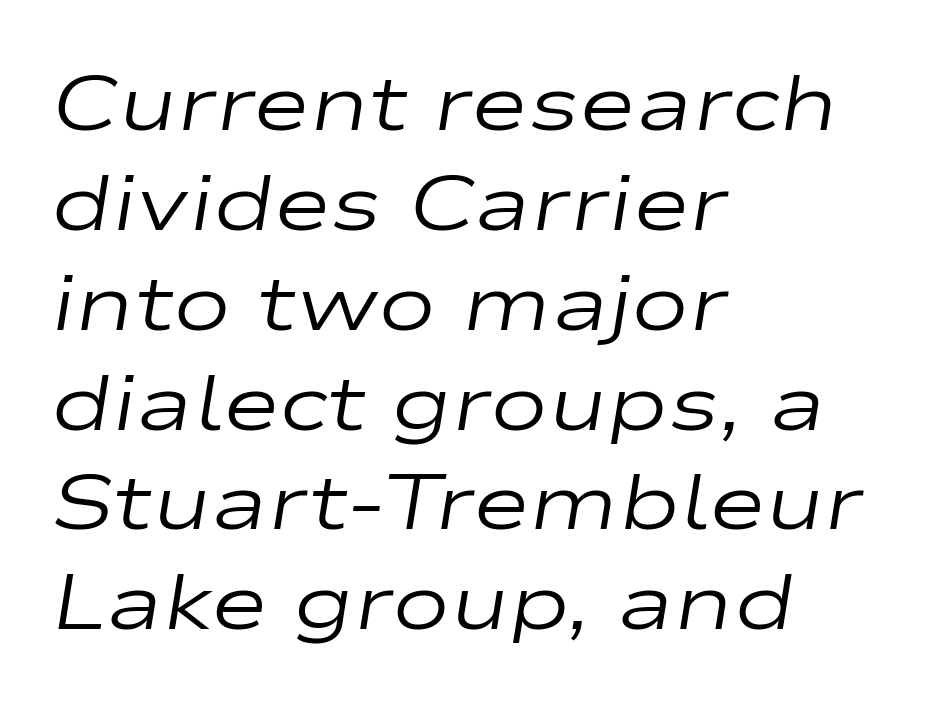
{"italic": "yes", "lean": "right", "slant_degrees": 9, "bold": "no", "weight": "regular", "width": "wide", "stroke_contrast": "low", "x_height": "medium", "monospaced": "no", "underline": "no", "align": "left", "line_spacing": "normal", "line_spacing_ratio": 1.28, "letter_spacing": "normal", "letter_spacing_em": 0.0, "glyph_px": 78}
